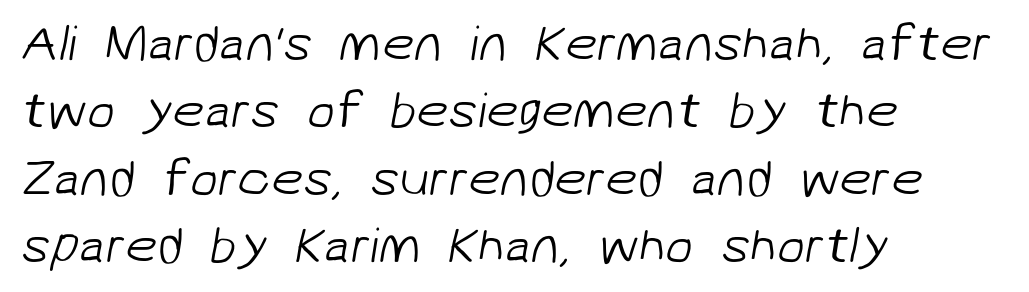
Q: Is the text bold? A: No.
Q: Is the typeface a serif or a sans-serif typeface? A: Sans-serif.
Q: Is the text underlined? A: No.
Q: How is the paragraph aligned? A: Left-aligned.
Q: Is the spacing between letters normal or unusually wide? A: Normal.
Q: Is the spacing between lines tight, normal or loose? A: Normal.
Q: Width (condensed, normal, or wide)? A: Normal.
Q: Stroke contrast? A: Low.
Q: x-height? A: Medium.
Q: Monospaced? A: No.
